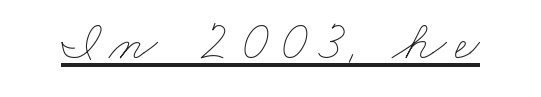
{"bold": "no", "weight": "thin", "width": "wide", "stroke_contrast": "low", "x_height": "small", "monospaced": "no", "underline": "yes", "glyph_px": 56}
